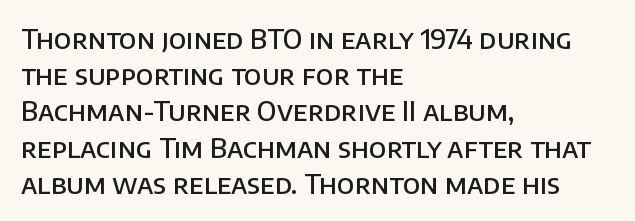
{"italic": "no", "bold": "semi", "underline": "no", "align": "left", "line_spacing": "normal", "line_spacing_ratio": 1.34, "letter_spacing": "normal", "letter_spacing_em": 0.0, "glyph_px": 27}
